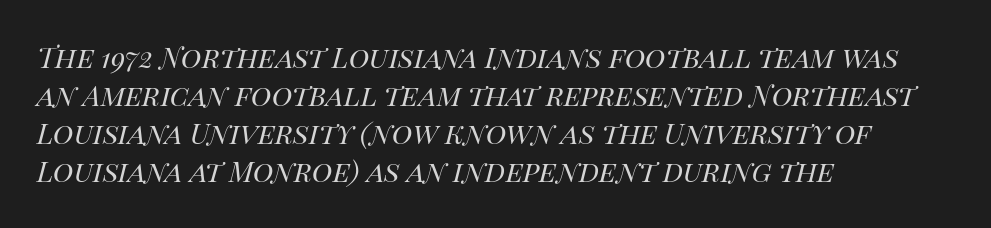
{"italic": "yes", "lean": "right", "slant_degrees": 14, "bold": "no", "weight": "regular", "width": "normal", "stroke_contrast": "high", "x_height": "large", "monospaced": "no", "underline": "no", "align": "left", "line_spacing": "normal", "line_spacing_ratio": 1.36, "letter_spacing": "normal", "letter_spacing_em": 0.0, "glyph_px": 28}
